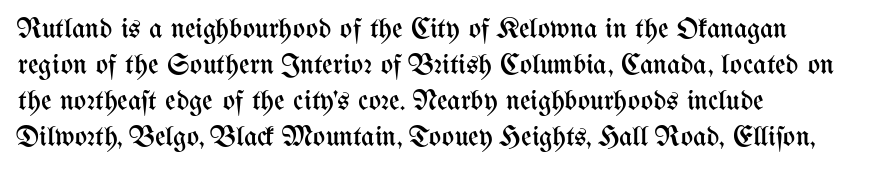
Q: Is the text bold? A: No.
Q: Is the text italic (slanted)? A: No, it is upright.
Q: Is the text underlined? A: No.
Q: How is the paragraph aligned? A: Left-aligned.
Q: Is the spacing between letters normal or unusually wide? A: Normal.
Q: Width (condensed, normal, or wide)? A: Condensed.
Q: Stroke contrast? A: Medium.
Q: x-height? A: Medium.
Q: Monospaced? A: No.
